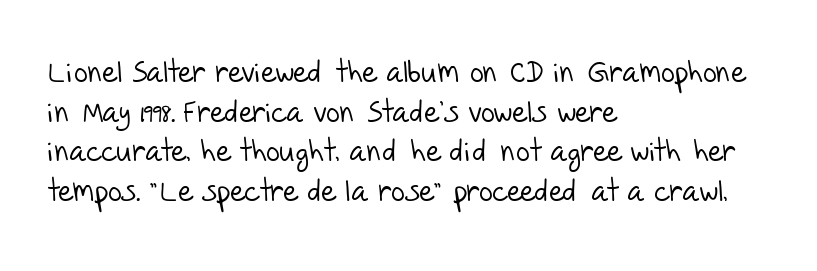
The letters sit at their default tracking, neither squeezed nor spread. The specimen omits any rule beneath the text block's lines. The font is comparable to plain body text, perhaps lighter. The vertical gap from one line to the next is medium.
